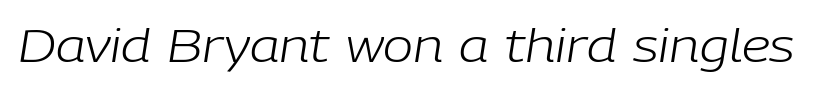
{"italic": "yes", "lean": "right", "slant_degrees": 9, "bold": "no", "weight": "light", "width": "normal", "stroke_contrast": "low", "x_height": "medium", "monospaced": "no", "underline": "no", "letter_spacing": "normal", "letter_spacing_em": 0.0, "glyph_px": 45}
